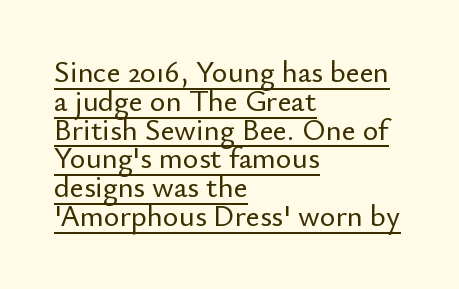
Letter spacing: default. Nothing sits at the stroke ends, so this counts as sans-serif. Compared with a centered layout, this one pins lines to the left instead. Is there any slant? The stems are plumb. Here the designer chose a conventional face with non-uniform glyph widths. The string is rendered with underlining switched on.
